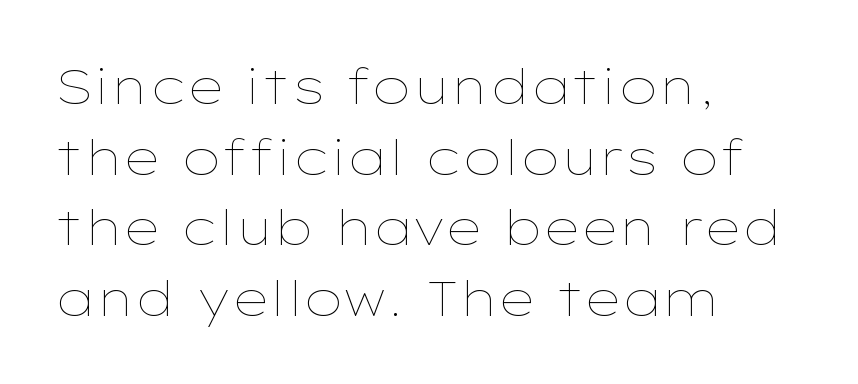
{"italic": "no", "bold": "no", "weight": "thin", "width": "wide", "stroke_contrast": "low", "x_height": "medium", "monospaced": "no", "underline": "no", "align": "left", "line_spacing": "normal", "line_spacing_ratio": 1.44, "letter_spacing": "normal", "letter_spacing_em": 0.0, "glyph_px": 49}
